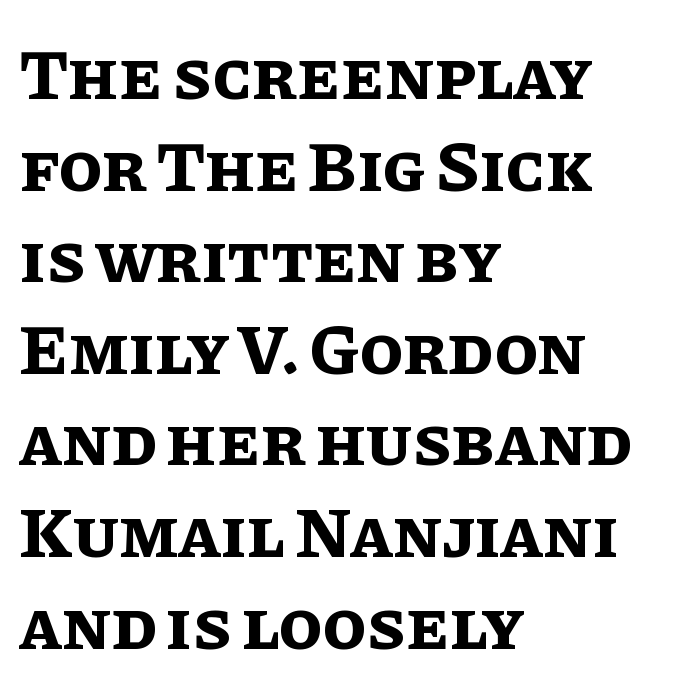
Q: Is the text bold? A: Yes.
Q: Is the text italic (slanted)? A: No, it is upright.
Q: Is the text underlined? A: No.
Q: How is the paragraph aligned? A: Left-aligned.
Q: Is the spacing between letters normal or unusually wide? A: Normal.
Q: Is the spacing between lines tight, normal or loose? A: Normal.
Q: Width (condensed, normal, or wide)? A: Normal.
Q: Stroke contrast? A: Low.
Q: x-height? A: Large.
Q: Monospaced? A: No.
